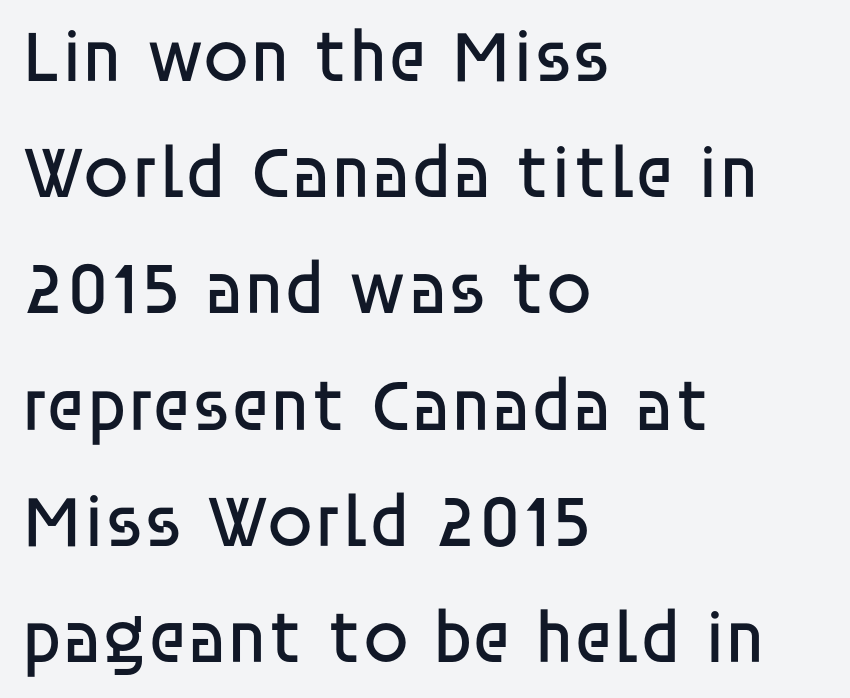
Each letter keeps its own natural width here, so spacing adapts to shape. The designer went with a sans here, leaving each stem footless. The rendering keeps characters at their native spacing. Nothing heavy about these letters — not bold at all.
